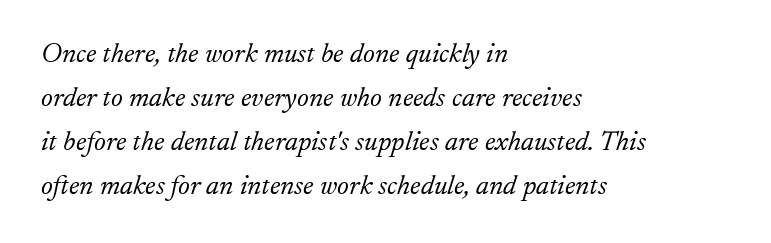
The typeface chosen for these lines features serifs. Characters follow at the spacing the type designer built in. A typesetter would call this proportional, since set widths differ per character. You can tell it's italic because the verticals aren't actually vertical. If you measured baseline to baseline, you'd find a middling distance.
